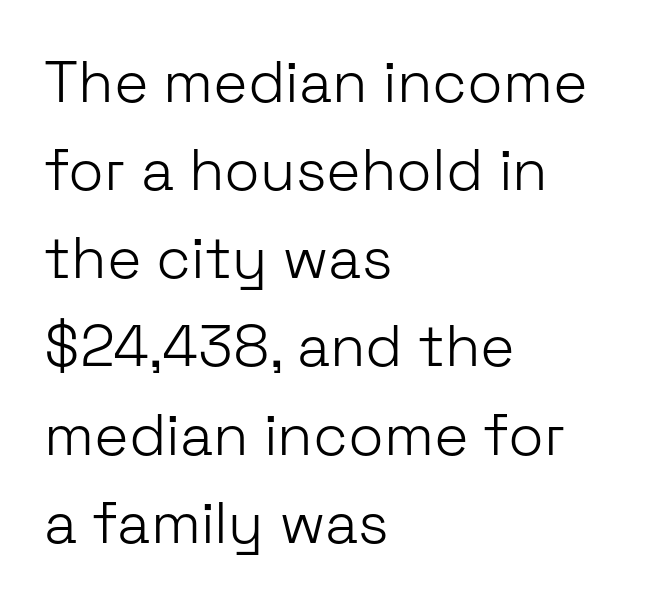
The image shows 58 px light sans-serif type, upright; set left-aligned, normal line spacing (1.52x), normal letter spacing, not underlined; low stroke contrast and a medium x-height.
